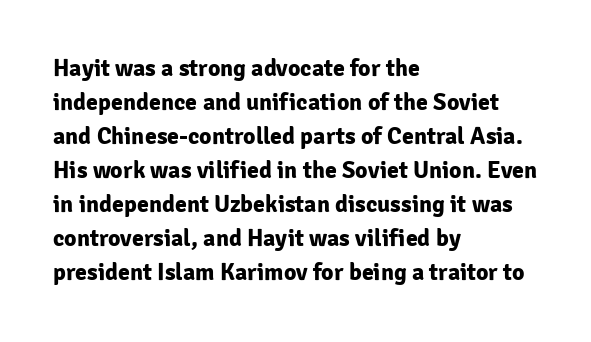
{"italic": "no", "bold": "yes", "underline": "no", "align": "left", "line_spacing": "normal", "line_spacing_ratio": 1.42, "letter_spacing": "normal", "letter_spacing_em": 0.0, "glyph_px": 24}
